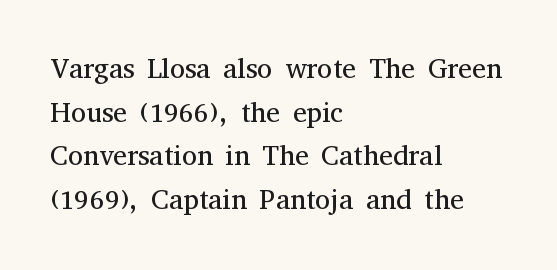
Unbolded letterforms with no extra heft. Bare-footed words on every line. The letters advance in unequal steps, a hallmark of proportional type. The letterforms sit shoulder to shoulder at normal distance. In CSS terms this would be text-align: left.
